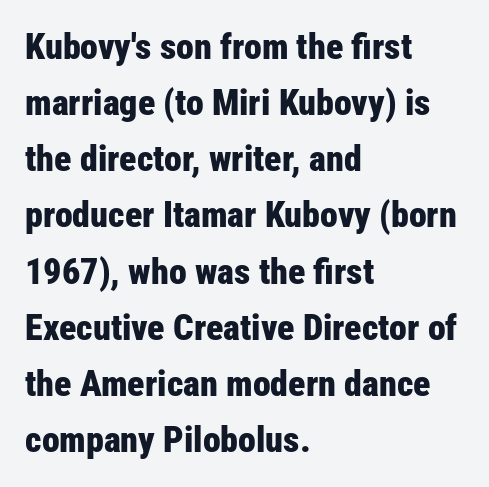
Tracking here is standard; glyphs follow each other at the usual distance. You could not count columns in this text — the font is proportionally spaced. The setting favours the left margin, as ordinary paragraphs usually do. Strokes here are thick enough to call this a true bold. Observe the absence of serifs on each vertical stroke in this sample. Is there any slant? The stems are plumb.
